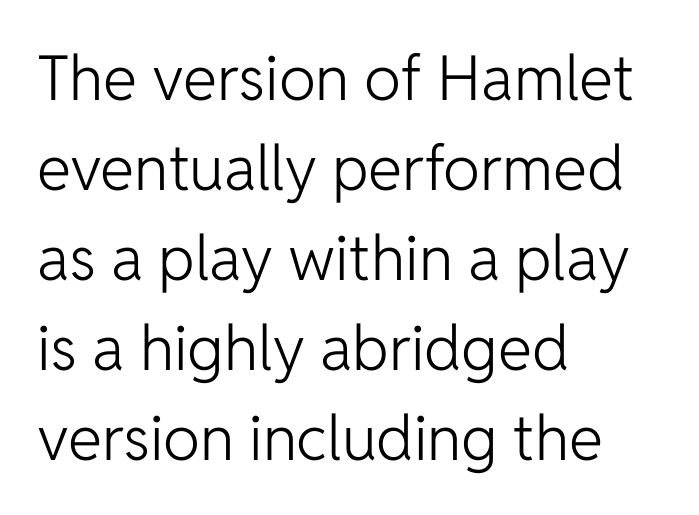
The image shows 62 px light sans-serif type, upright; set left-aligned, normal line spacing (1.45x), normal letter spacing, not underlined; low stroke contrast and a medium x-height.
